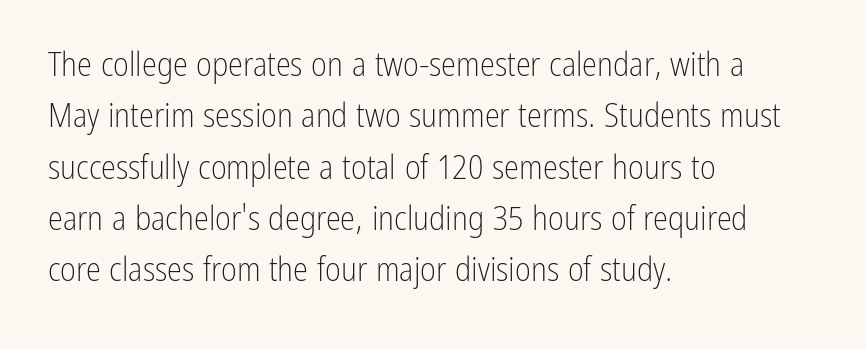
{"serif": "no", "italic": "no", "bold": "no", "weight": "light", "width": "condensed", "stroke_contrast": "low", "x_height": "medium", "monospaced": "no", "underline": "no", "align": "left", "line_spacing": "normal", "line_spacing_ratio": 1.51, "letter_spacing": "normal", "letter_spacing_em": 0.0, "glyph_px": 34}
